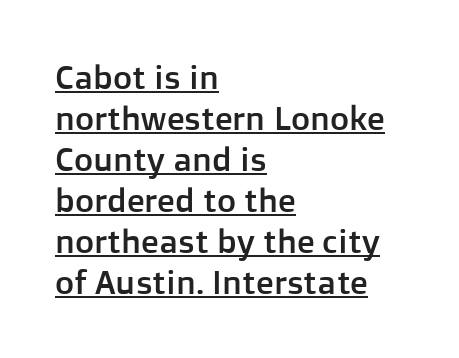
Q: Is the text italic (slanted)? A: No, it is upright.
Q: Is the typeface a serif or a sans-serif typeface? A: Sans-serif.
Q: Is the text underlined? A: Yes.
Q: How is the paragraph aligned? A: Left-aligned.
Q: Is the spacing between letters normal or unusually wide? A: Normal.
Q: Width (condensed, normal, or wide)? A: Normal.
Q: Stroke contrast? A: Low.
Q: x-height? A: Medium.
Q: Monospaced? A: No.
